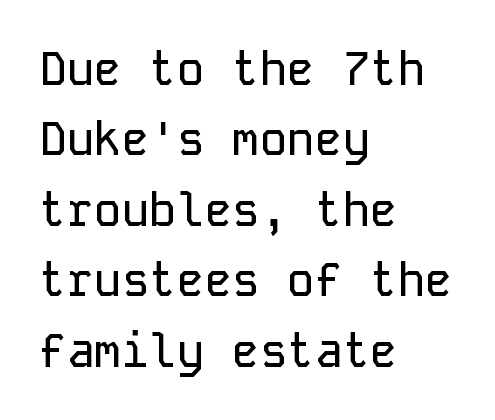
{"serif": "no", "italic": "no", "width": "normal", "stroke_contrast": "low", "x_height": "medium", "monospaced": "yes", "underline": "no", "align": "left", "line_spacing": "normal", "line_spacing_ratio": 1.53, "letter_spacing": "normal", "letter_spacing_em": 0.0, "glyph_px": 46}
